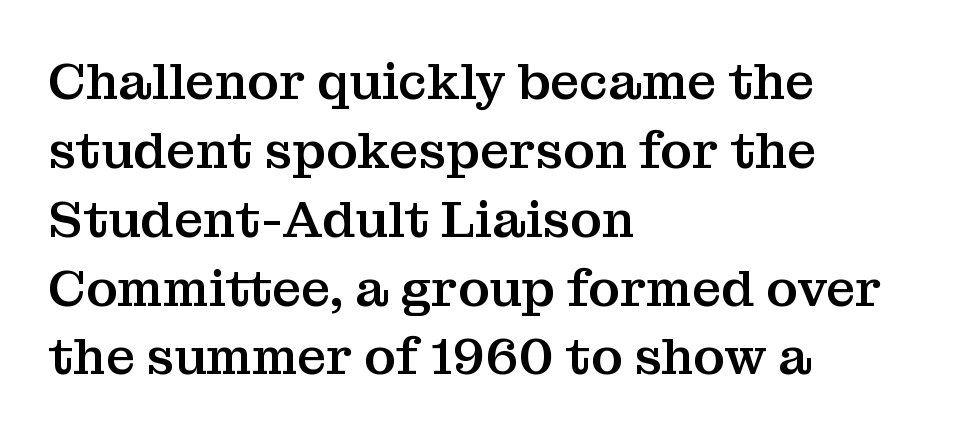
The image shows 51 px serif type, upright; set left-aligned, normal line spacing (1.35x), normal letter spacing, not underlined; medium stroke contrast and a medium x-height.
